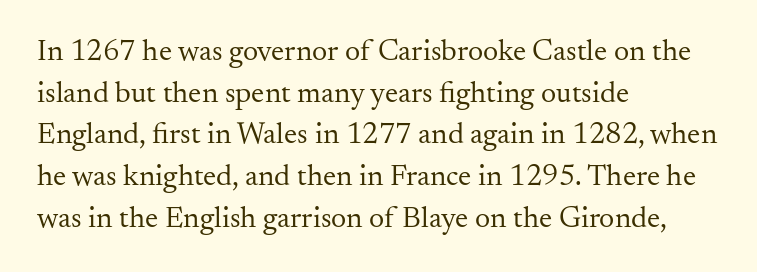
The paragraph shown leans on its left margin. Vertical spacing — default. Stem width sits at or under what a default text font uses. The foot of each line stays bare and open.
